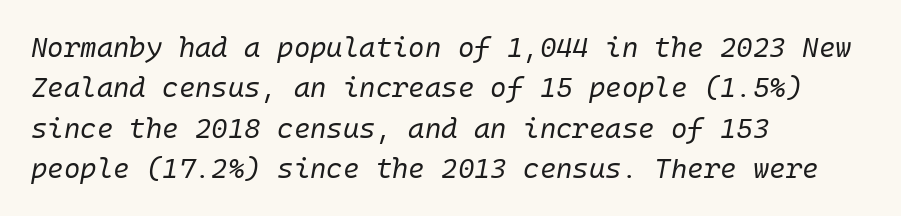
Letter spacing: default. The gap between lines stays unmarked. Heaviness? Minimal to ordinary, like unemphasized prose. Posture: slanted. The text block is weighted toward the left margin, trailing off unevenly rightward.
